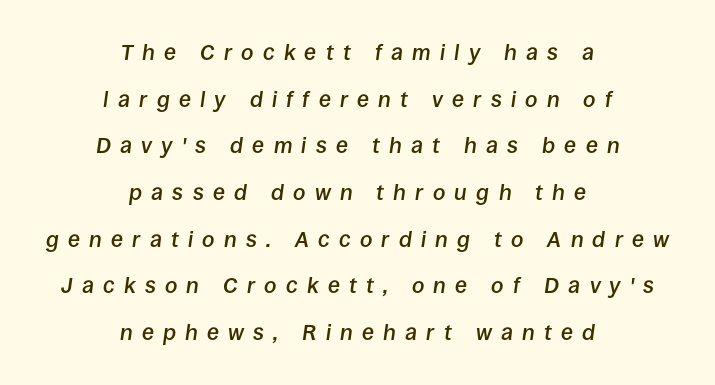
{"italic": "yes", "lean": "right", "slant_degrees": 8, "bold": "semi", "underline": "no", "align": "center", "line_spacing": "loose", "line_spacing_ratio": 2.12, "letter_spacing": "wide", "letter_spacing_em": 0.42, "glyph_px": 22}
